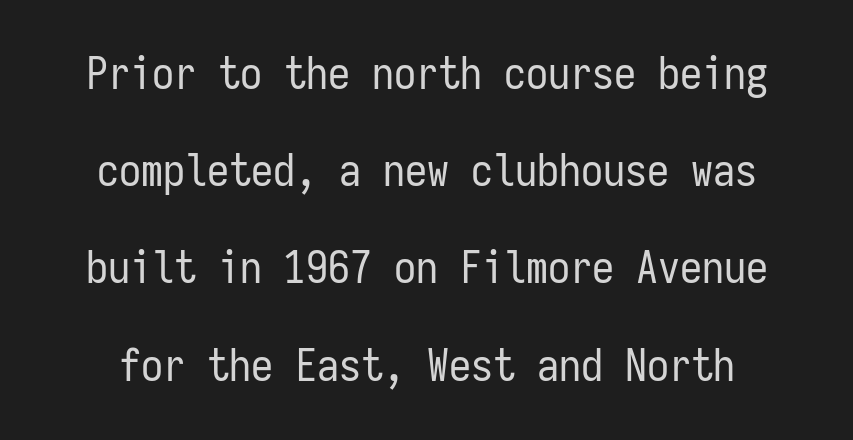
The image shows 44 px regular-weight, condensed sans-serif type, upright, monospaced; set loose line spacing (2.21x), normal letter spacing, not underlined; low stroke contrast and a medium x-height.
